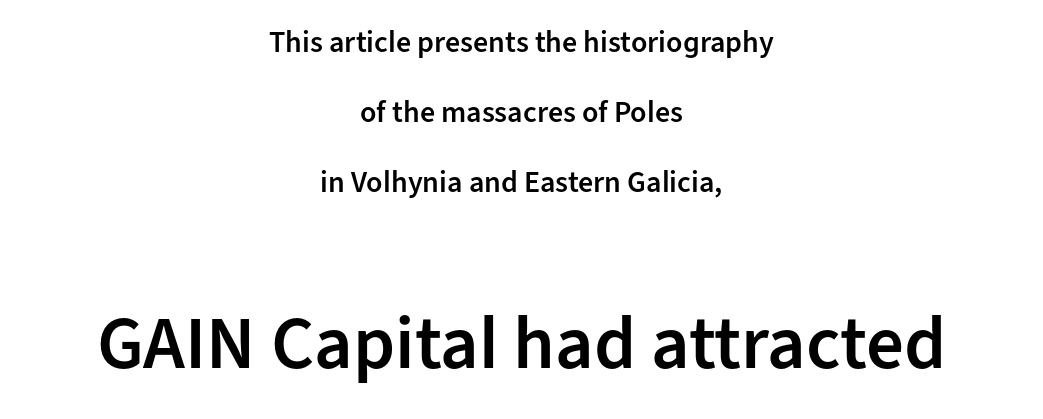
{"serif": "no", "italic": "no", "bold": "semi", "weight": "semibold", "width": "normal", "stroke_contrast": "low", "x_height": "medium", "monospaced": "no", "underline": "no", "align": "center", "line_spacing": "loose", "line_spacing_ratio": 2.33, "letter_spacing": "normal", "letter_spacing_em": 0.0, "larger_block": "second", "size_ratio": 2.5, "glyph_px": 75}
